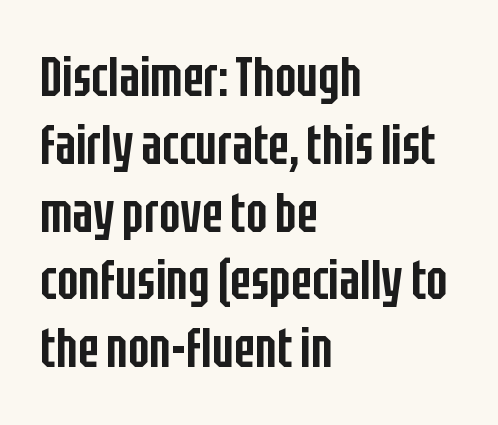
Q: Is the text bold? A: Semi-bold.
Q: Is the text italic (slanted)? A: No, it is upright.
Q: Is the typeface a serif or a sans-serif typeface? A: Sans-serif.
Q: Is the text underlined? A: No.
Q: How is the paragraph aligned? A: Left-aligned.
Q: Is the spacing between letters normal or unusually wide? A: Normal.
Q: Width (condensed, normal, or wide)? A: Condensed.
Q: Stroke contrast? A: Low.
Q: x-height? A: Large.
Q: Monospaced? A: No.
